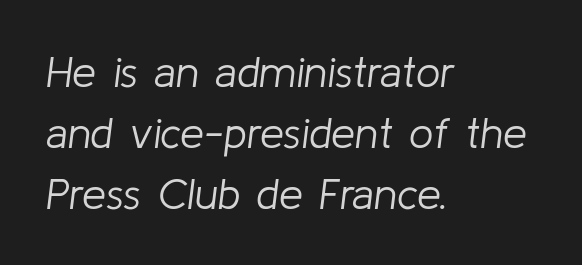
{"italic": "yes", "lean": "right", "slant_degrees": 8, "bold": "no", "weight": "light", "width": "normal", "stroke_contrast": "low", "x_height": "medium", "monospaced": "no", "underline": "no", "align": "left", "line_spacing": "normal", "line_spacing_ratio": 1.42, "letter_spacing": "normal", "letter_spacing_em": 0.0, "glyph_px": 43}
